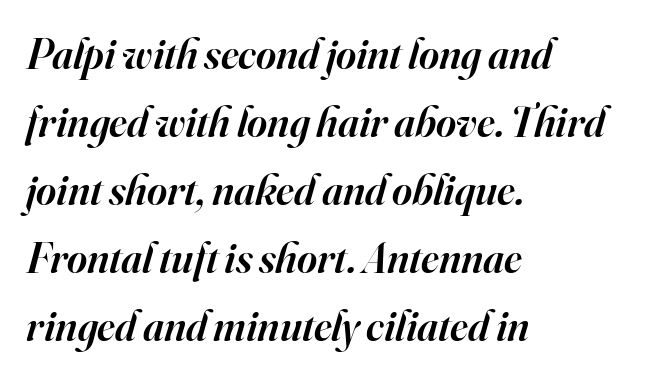
The paragraph shown leans on its left margin. The leading is moderate, giving the passage an even texture. Is this a fixed-width face? No — the glyphs have proportional, varying widths. Check the space under the baseline: it is left empty. Yep, those are serifs on the letters. The axis of the letterforms is tilted away from vertical.
